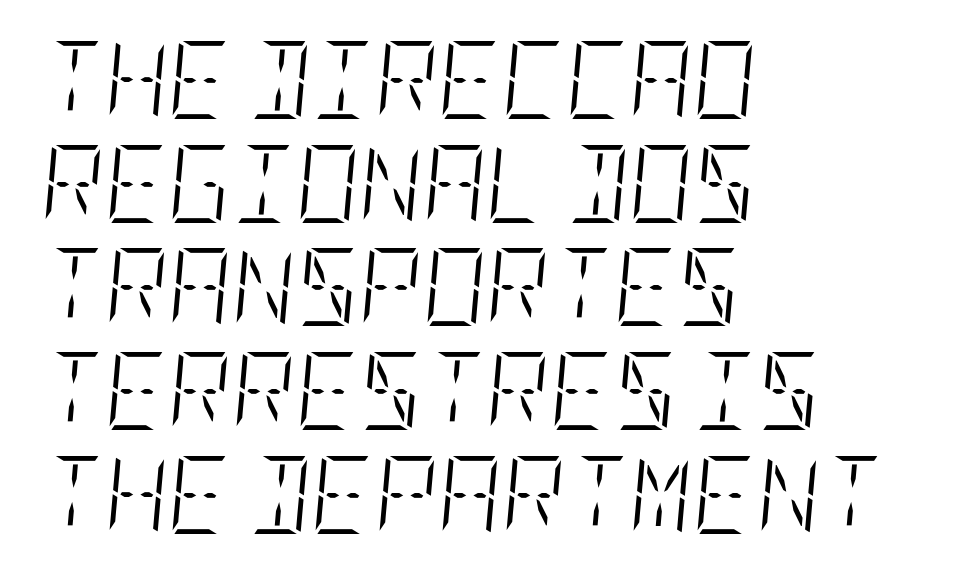
The gaps between neighbouring characters are ordinary and unremarkable. This rendering uses left alignment, leaving the right contour irregular. The face used here has a pronounced slope to its letters. Any mark beneath the type? The region is blank. These glyphs show unthickened strokes, regular width or finer.
